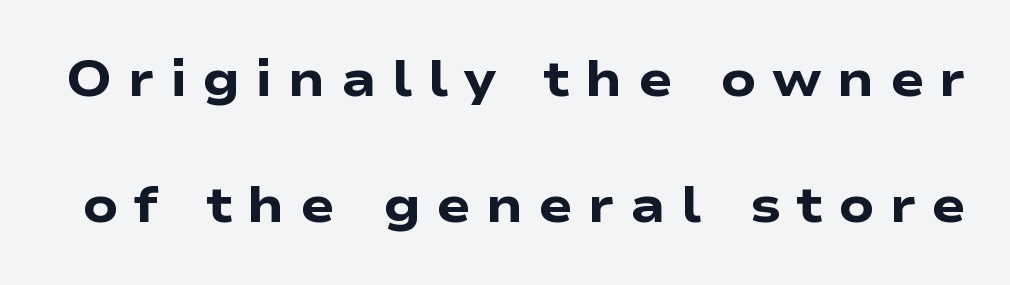
Q: Is the text bold? A: Yes.
Q: Is the text italic (slanted)? A: No, it is upright.
Q: Is the typeface a serif or a sans-serif typeface? A: Sans-serif.
Q: Is the text underlined? A: No.
Q: Is the spacing between letters normal or unusually wide? A: Unusually wide.
Q: Is the spacing between lines tight, normal or loose? A: Loose.
Q: Width (condensed, normal, or wide)? A: Wide.
Q: Stroke contrast? A: Low.
Q: x-height? A: Medium.
Q: Monospaced? A: No.
